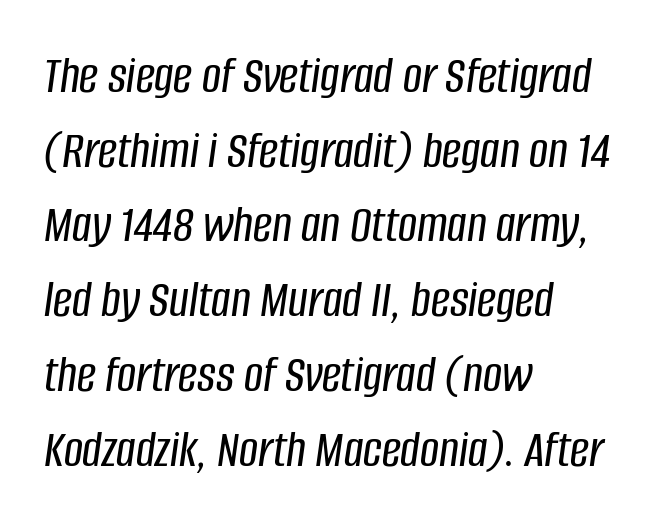
Any mark beneath the type? The region is blank. A typesetter would call this leading conventional body-copy spacing. Layout note: lines flush left. Letter spacing: default.
